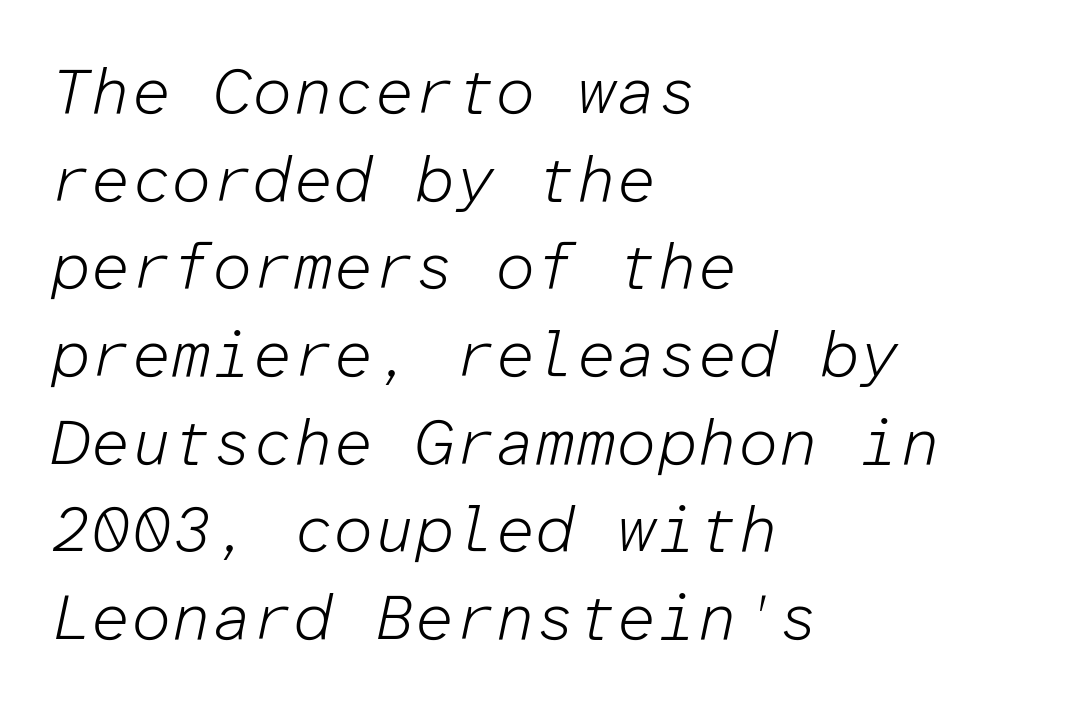
The image shows 64 px light type, italic (leaning right), monospaced; set left-aligned, normal line spacing (1.37x), normal letter spacing, not underlined; low stroke contrast and a medium x-height.
